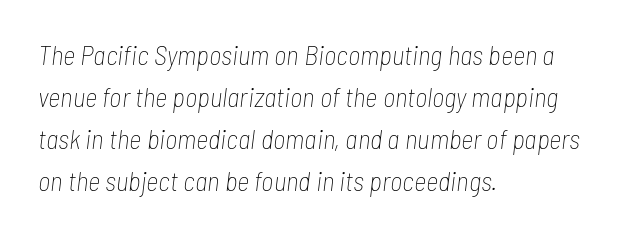
The image shows 27 px text type, italic (leaning right); set left-aligned, normal line spacing (1.55x), normal letter spacing, not underlined.
